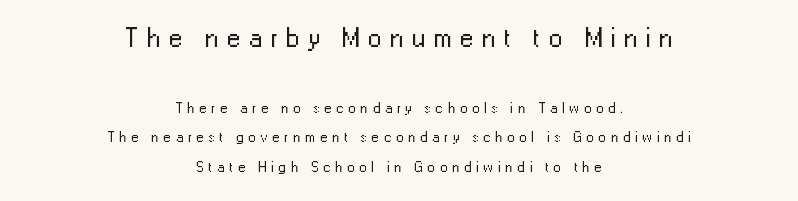
{"italic": "no", "bold": "no", "underline": "no", "align": "center", "line_spacing": "loose", "line_spacing_ratio": 1.97, "letter_spacing": "wide", "letter_spacing_em": 0.31, "larger_block": "first", "size_ratio": 1.8, "glyph_px": 27}
